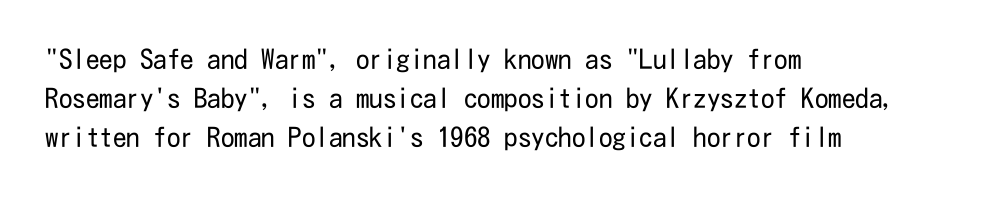
The image shows 27 px text type, upright; set left-aligned, normal line spacing (1.45x), normal letter spacing, not underlined.
